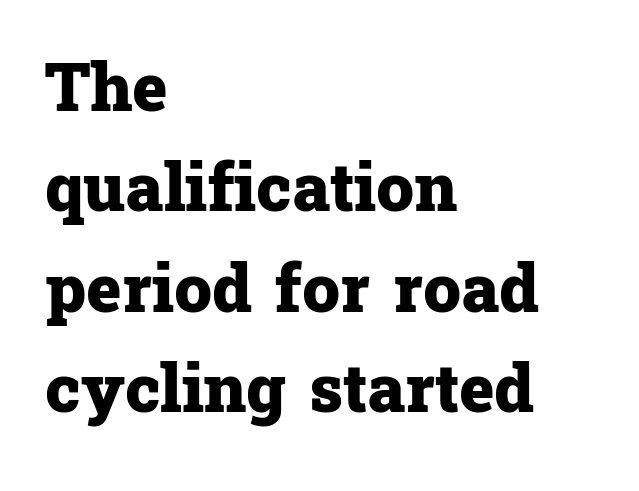
{"serif": "yes", "italic": "no", "bold": "yes", "weight": "heavy", "width": "normal", "stroke_contrast": "low", "x_height": "medium", "monospaced": "no", "underline": "no", "align": "left", "line_spacing": "normal", "line_spacing_ratio": 1.5, "letter_spacing": "normal", "letter_spacing_em": 0.0, "glyph_px": 67}
